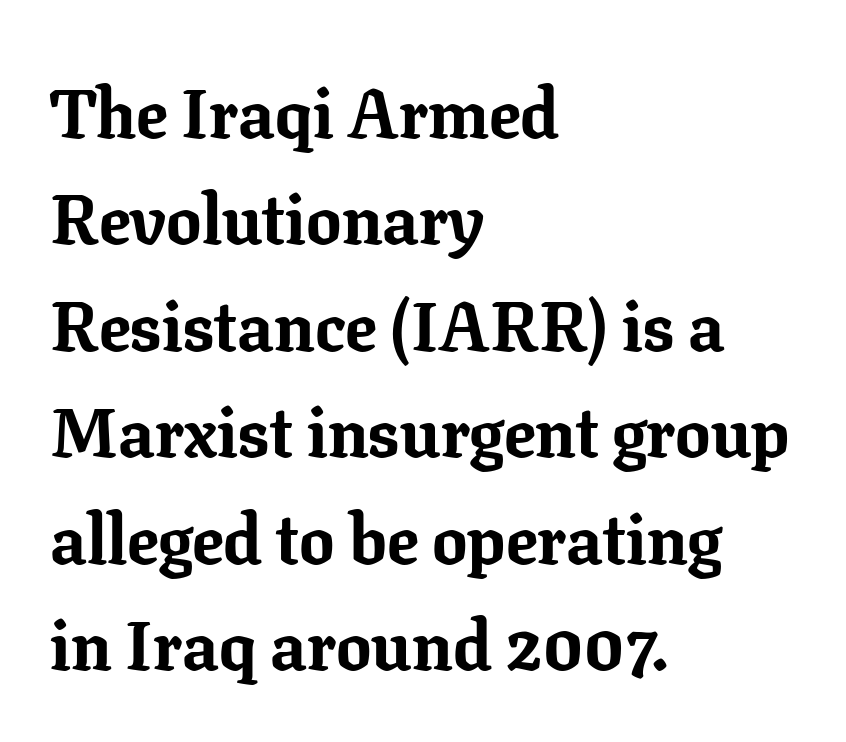
{"serif": "yes", "italic": "no", "bold": "yes", "weight": "bold", "width": "normal", "stroke_contrast": "low", "x_height": "medium", "monospaced": "no", "underline": "no", "align": "left", "line_spacing": "normal", "line_spacing_ratio": 1.52, "letter_spacing": "normal", "letter_spacing_em": 0.0, "glyph_px": 70}
